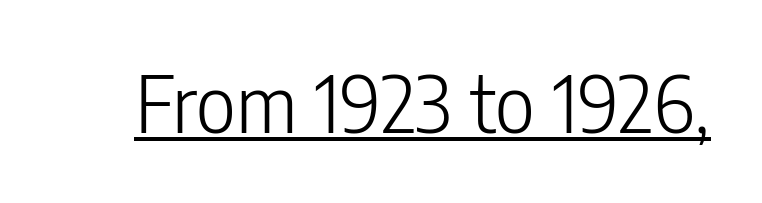
Notice how a bar underscores the lettering throughout. Between one letter and the next there's only the usual sliver of space. The type sits square on the baseline with zero lean. Each letter's strokes conclude bluntly, with no projecting serifs. The rendering uses natural spacing where letterforms have individual widths. Stem width sits at or under what a default text font uses.
